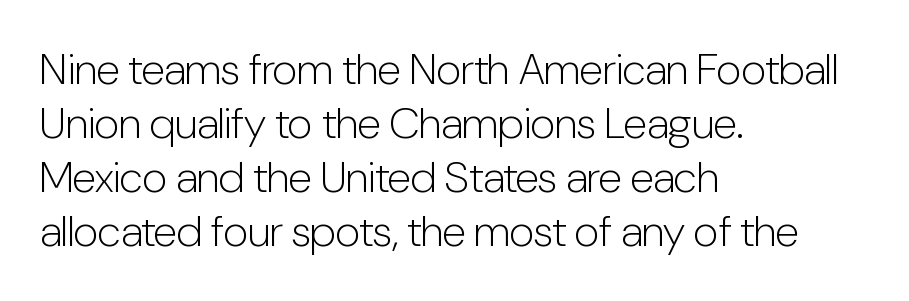
Bold? No — there's no thickening of the strokes. The paragraph shown leans on its left margin. The face used here is proportionally spaced, like ordinary book or web type. The space beneath each line is pristine and unruled. Regarding serifs, this sample does without them. Compared with typical body copy, the letter spacing here is the same.
